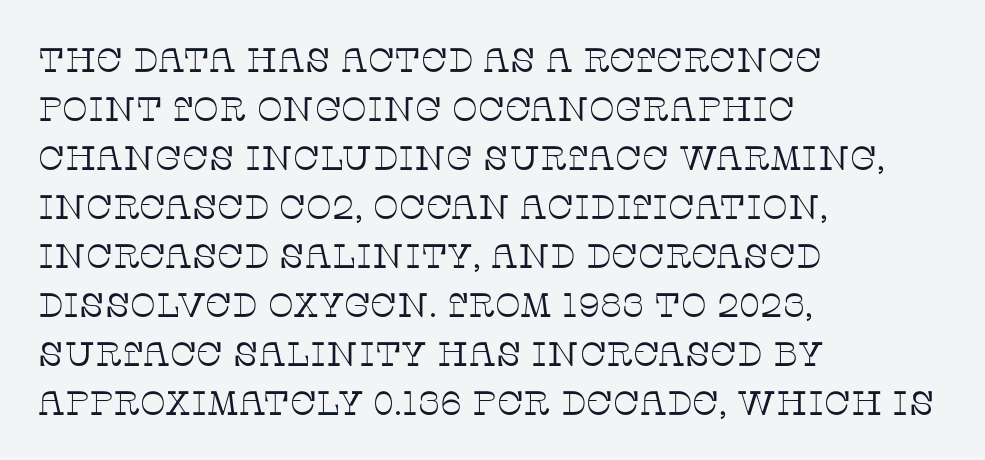
{"serif": "yes", "italic": "no", "bold": "no", "weight": "thin", "width": "normal", "stroke_contrast": "low", "x_height": "large", "monospaced": "no", "underline": "no", "align": "left", "line_spacing": "normal", "line_spacing_ratio": 1.44, "letter_spacing": "normal", "letter_spacing_em": 0.0, "glyph_px": 34}
